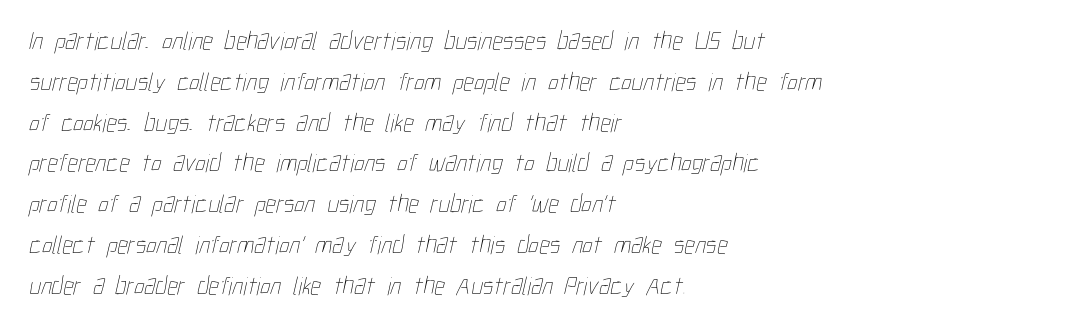
Q: Is the text bold? A: No.
Q: Is the text underlined? A: No.
Q: How is the paragraph aligned? A: Left-aligned.
Q: Is the spacing between letters normal or unusually wide? A: Normal.
Q: Is the spacing between lines tight, normal or loose? A: Normal.
